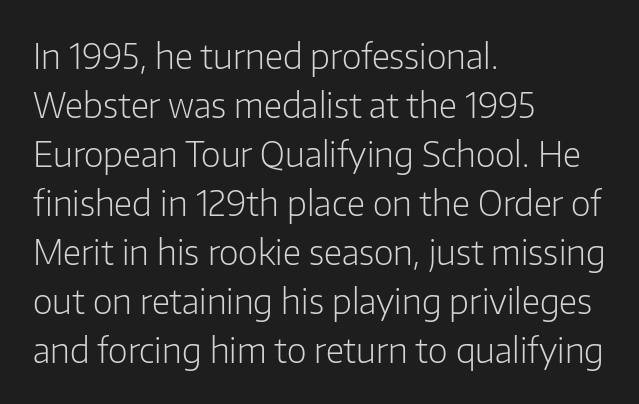
The image shows 34 px light sans-serif type, upright; set left-aligned, normal line spacing (1.44x), normal letter spacing, not underlined; low stroke contrast and a medium x-height.
